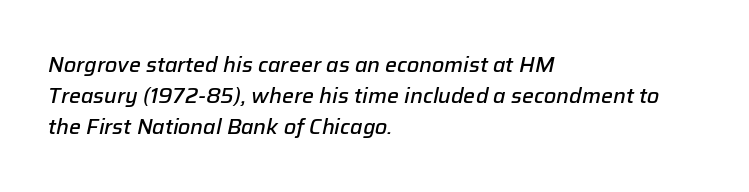
Q: Is the text bold? A: Semi-bold.
Q: Is the text italic (slanted)? A: Yes, it leans right by about 12 degrees.
Q: Is the text underlined? A: No.
Q: How is the paragraph aligned? A: Left-aligned.
Q: Is the spacing between letters normal or unusually wide? A: Normal.
Q: Is the spacing between lines tight, normal or loose? A: Normal.
